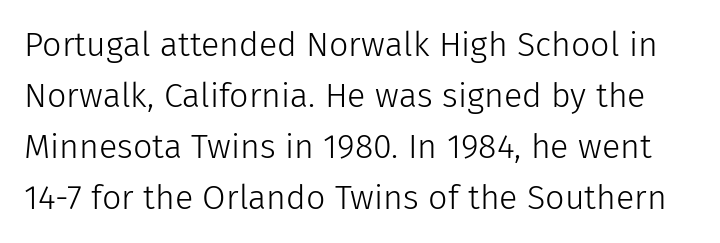
The image shows 34 px light sans-serif type, upright; set normal line spacing (1.5x), normal letter spacing, not underlined; low stroke contrast and a medium x-height.
